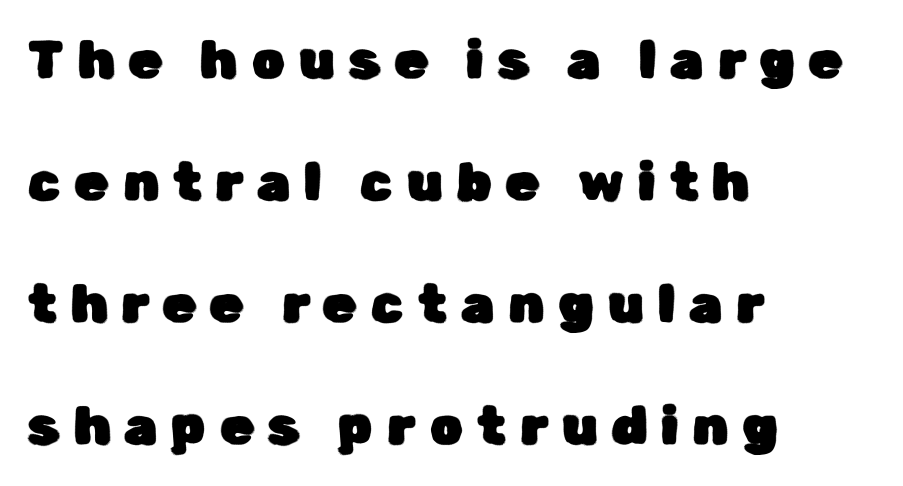
{"serif": "no", "italic": "no", "width": "normal", "stroke_contrast": "low", "x_height": "medium", "monospaced": "no", "underline": "no", "align": "left", "line_spacing": "loose", "line_spacing_ratio": 2.3, "letter_spacing": "wide", "letter_spacing_em": 0.27, "glyph_px": 53}
